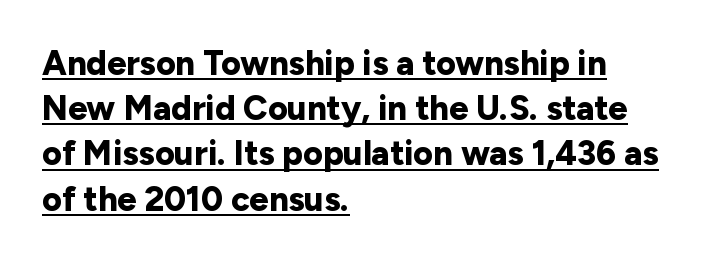
The image shows 34 px bold sans-serif type, upright; set left-aligned, normal line spacing (1.33x), normal letter spacing, underlined; low stroke contrast and a medium x-height.
